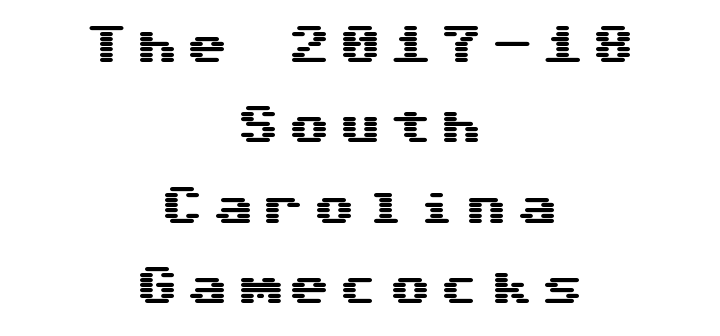
The image shows 43 px wide sans-serif type, upright; set centered, line spacing 1.87x, not underlined; medium stroke contrast and a medium x-height.
